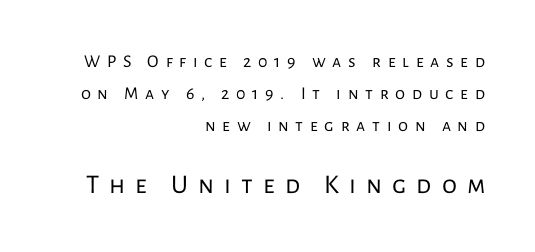
Q: Is the text bold? A: No.
Q: Is the text italic (slanted)? A: No, it is upright.
Q: Is the text underlined? A: No.
Q: How is the paragraph aligned? A: Right-aligned.
Q: Is the spacing between letters normal or unusually wide? A: Unusually wide.
Q: Which block of text is set in a larger size, the first (top) or the second (bottom)? A: The second (bottom) one.
